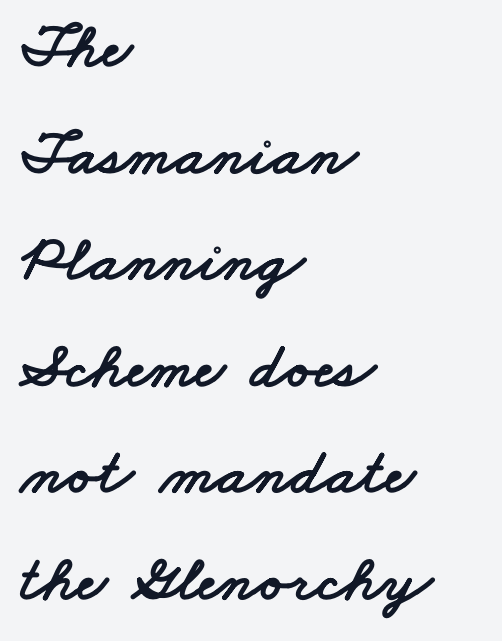
A sans-serif font was chosen for this passage. The rendering keeps characters at their native spacing. Type without underlining. Each line starts at the same left margin while the right side varies. Does the leading feel generous? No, just average.
